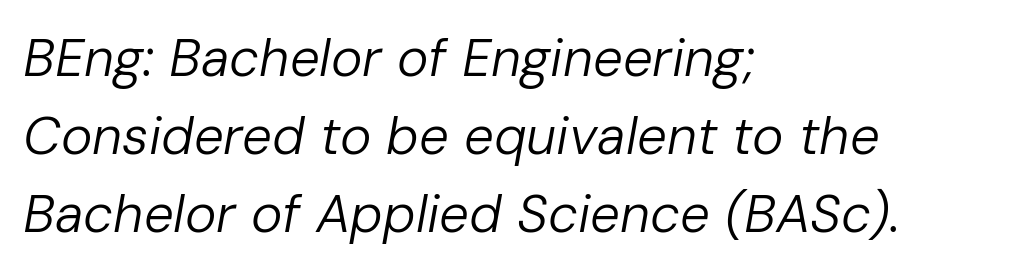
Descender tails drop into unmarked territory. You could not count columns in this text — the font is proportionally spaced. Quick note: interline space is typical. The axis of the letterforms is tilted away from vertical. A typesetter would call this zero additional tracking.
